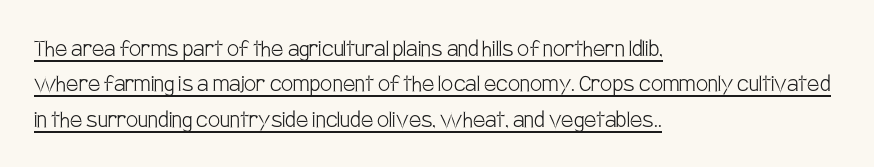
Line beginnings align vertically; line endings do not. No letter is thick-stroked: the sample isn't bold. How are the letters spaced? Ordinarily, with no added tracking. The passage shown is underscored from start to finish. Does the leading feel generous? No, just average. Quick note: not italic, upright.
